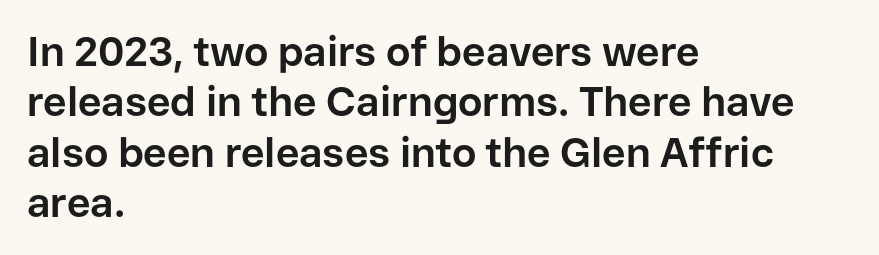
Q: Is the text bold? A: Yes.
Q: Is the text italic (slanted)? A: No, it is upright.
Q: Is the typeface a serif or a sans-serif typeface? A: Sans-serif.
Q: Is the text underlined? A: No.
Q: How is the paragraph aligned? A: Left-aligned.
Q: Is the spacing between letters normal or unusually wide? A: Normal.
Q: Width (condensed, normal, or wide)? A: Normal.
Q: Stroke contrast? A: Low.
Q: x-height? A: Medium.
Q: Monospaced? A: No.
